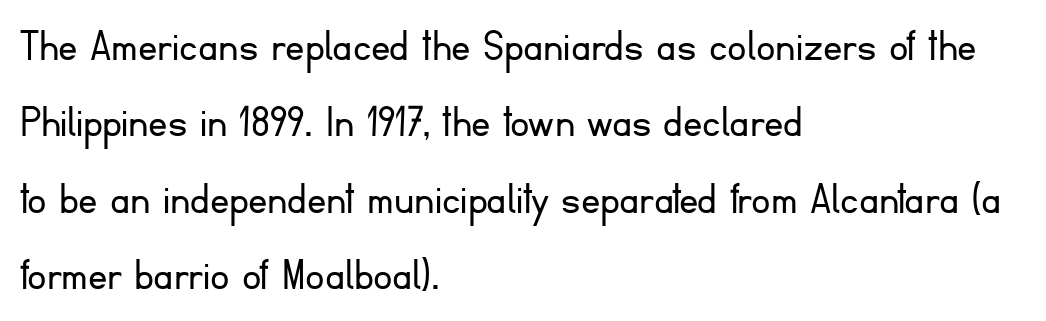
Compared with typical paragraphs, the rows here are spaced about the same. Anything drawn beneath the words? Only blank space. The rag falls on the right side of this text block. Nothing sits at the stroke ends, so this counts as sans-serif. Characters remain perfectly vertical along every line. The passage shown has conventional tracking throughout.
